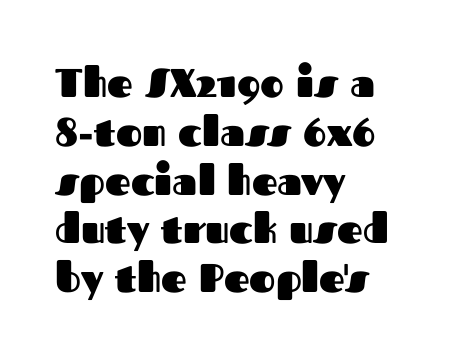
The image shows 40 px heavy sans-serif type, upright; set left-aligned, line spacing 1.22x, normal letter spacing, not underlined; medium stroke contrast and a medium x-height.
